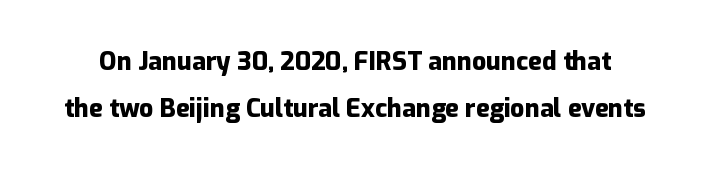
These lines were composed using upright roman letters. Notice the wide empty band between every row — that's loose leading. The letters are bold, with thick, heavy strokes. The tracking reads as untouched default to a designer's eye.
